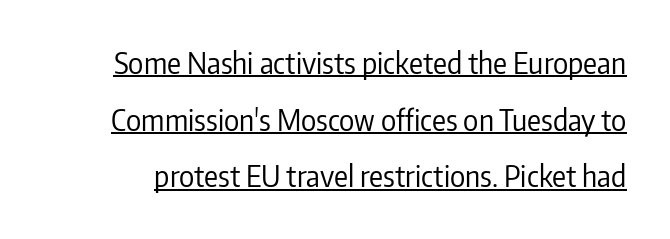
Q: Is the text bold? A: No.
Q: Is the text italic (slanted)? A: No, it is upright.
Q: Is the typeface a serif or a sans-serif typeface? A: Sans-serif.
Q: Is the text underlined? A: Yes.
Q: Is the spacing between letters normal or unusually wide? A: Normal.
Q: Is the spacing between lines tight, normal or loose? A: Loose.
Q: Width (condensed, normal, or wide)? A: Condensed.
Q: Stroke contrast? A: Low.
Q: x-height? A: Medium.
Q: Monospaced? A: No.
